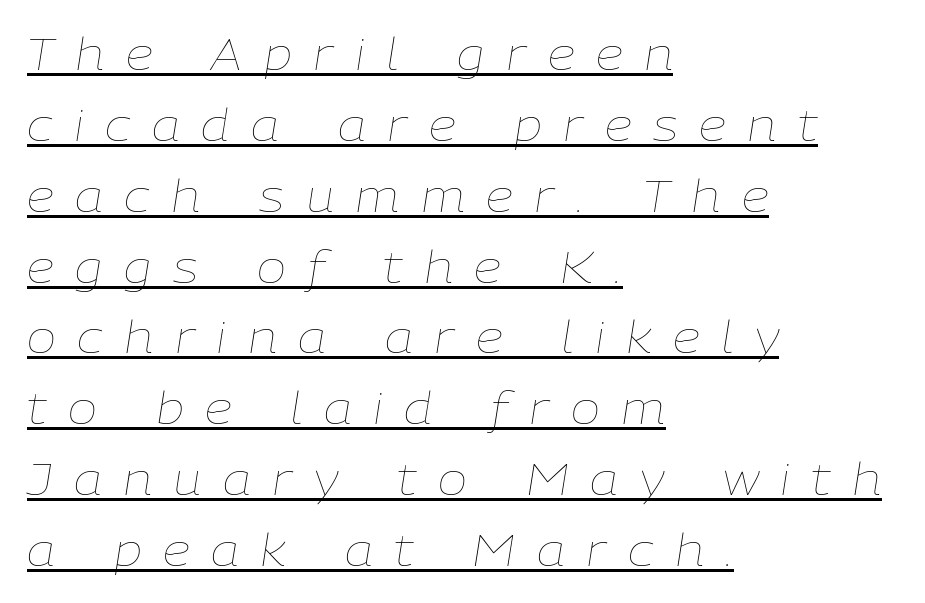
Q: Is the text bold? A: No.
Q: Is the text italic (slanted)? A: Yes, it leans right by about 9 degrees.
Q: Is the text underlined? A: Yes.
Q: How is the paragraph aligned? A: Left-aligned.
Q: Is the spacing between letters normal or unusually wide? A: Unusually wide.
Q: Is the spacing between lines tight, normal or loose? A: Normal.
Q: Width (condensed, normal, or wide)? A: Normal.
Q: Stroke contrast? A: Low.
Q: x-height? A: Medium.
Q: Monospaced? A: No.
